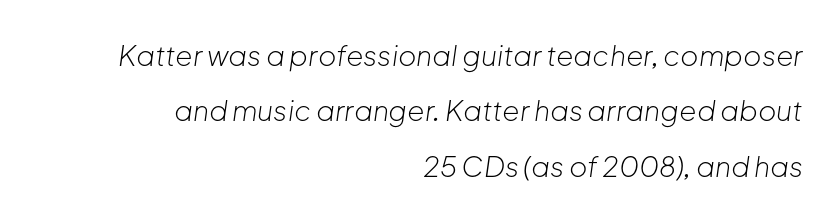
{"italic": "yes", "lean": "right", "slant_degrees": 8, "bold": "no", "weight": "light", "width": "normal", "stroke_contrast": "low", "x_height": "medium", "monospaced": "no", "underline": "no", "align": "right", "line_spacing": "loose", "line_spacing_ratio": 1.98, "letter_spacing": "normal", "letter_spacing_em": 0.0, "glyph_px": 28}
